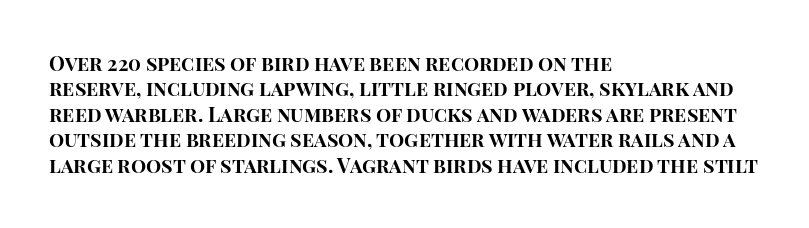
Q: Is the text bold? A: Yes.
Q: Is the text italic (slanted)? A: No, it is upright.
Q: Is the text underlined? A: No.
Q: How is the paragraph aligned? A: Left-aligned.
Q: Is the spacing between letters normal or unusually wide? A: Normal.
Q: Is the spacing between lines tight, normal or loose? A: Normal.
